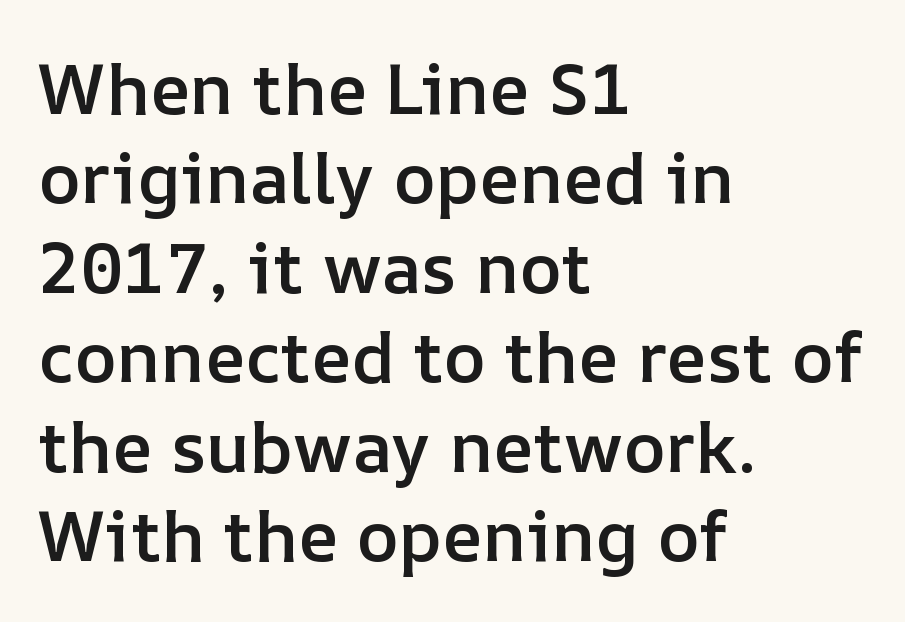
The image shows 71 px semibold type, upright; set left-aligned, normal line spacing (1.26x), normal letter spacing, not underlined; low stroke contrast and a medium x-height.
